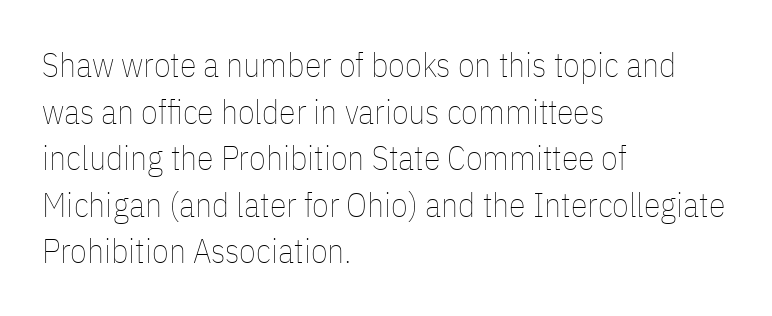
Alignment: flush left. This sample has the flowing, uneven cadence of proportional lettering. Summary of weight: not heavy and not bold. Check the space under the baseline: it is left empty. Tall strokes in this sample are plumb rather than angled.
